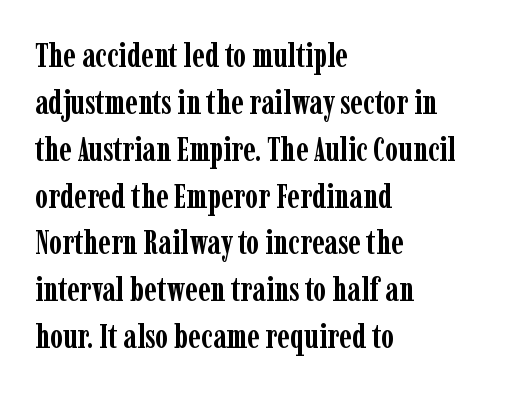
{"serif": "yes", "italic": "no", "bold": "yes", "weight": "semibold", "width": "condensed", "stroke_contrast": "low", "x_height": "medium", "monospaced": "no", "underline": "no", "align": "left", "line_spacing": "normal", "line_spacing_ratio": 1.42, "letter_spacing": "normal", "letter_spacing_em": 0.0, "glyph_px": 33}
